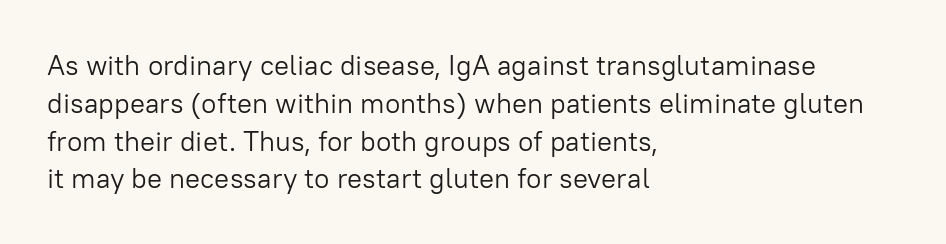
{"serif": "no", "italic": "no", "bold": "no", "weight": "light", "width": "normal", "stroke_contrast": "low", "x_height": "medium", "monospaced": "no", "underline": "no", "align": "left", "line_spacing": "normal", "line_spacing_ratio": 1.35, "letter_spacing": "normal", "letter_spacing_em": 0.0, "glyph_px": 28}
